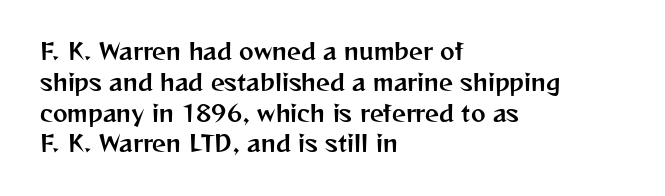
The image shows 22 px text type, upright; set left-aligned, normal line spacing (1.4x), normal letter spacing, not underlined.
